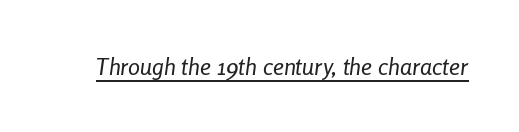
{"italic": "yes", "lean": "right", "slant_degrees": 8, "bold": "no", "underline": "yes", "letter_spacing": "normal", "letter_spacing_em": 0.0, "glyph_px": 24}
